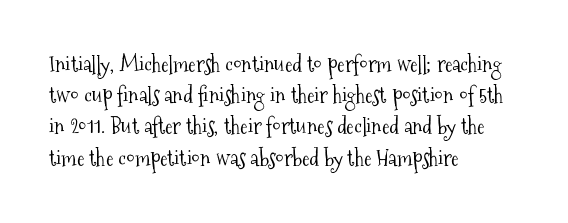
{"italic": "no", "bold": "no", "underline": "no", "align": "left", "line_spacing": "normal", "line_spacing_ratio": 1.42, "letter_spacing": "normal", "letter_spacing_em": 0.0, "glyph_px": 22}
